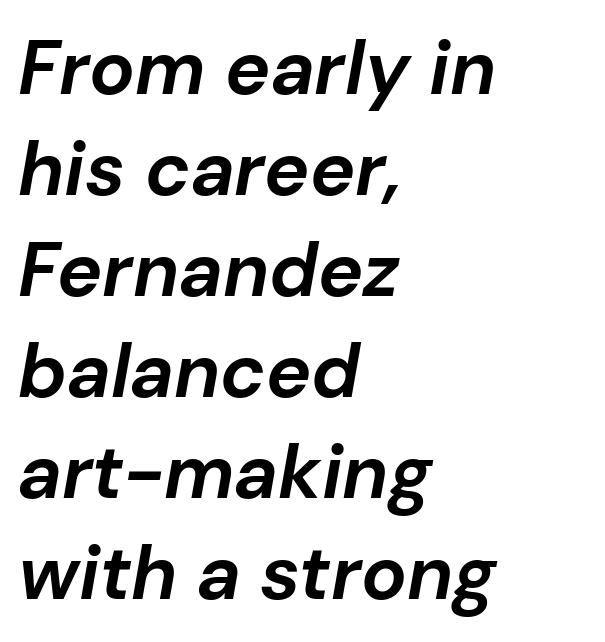
The image shows 76 px bold type, italic (leaning right); set left-aligned, normal line spacing (1.33x), normal letter spacing, not underlined; low stroke contrast and a medium x-height.
